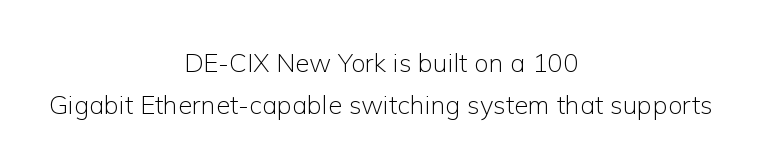
{"italic": "no", "bold": "no", "underline": "no", "align": "center", "line_spacing": "normal", "line_spacing_ratio": 1.6, "letter_spacing": "normal", "letter_spacing_em": 0.0, "glyph_px": 26}
